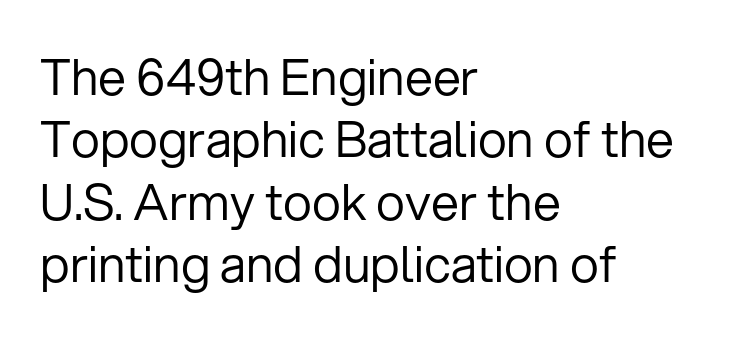
{"serif": "no", "italic": "no", "bold": "no", "weight": "regular", "width": "normal", "stroke_contrast": "low", "x_height": "medium", "monospaced": "no", "underline": "no", "align": "left", "line_spacing": "normal", "line_spacing_ratio": 1.25, "letter_spacing": "normal", "letter_spacing_em": 0.0, "glyph_px": 50}
